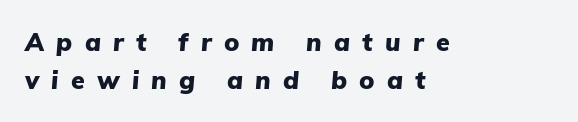
The tracking jumps out immediately: characters are airy and widely separated. Leading matches the norm, producing a regular column. The words here are not underlined. When letters slant like this, we call the style italic.
